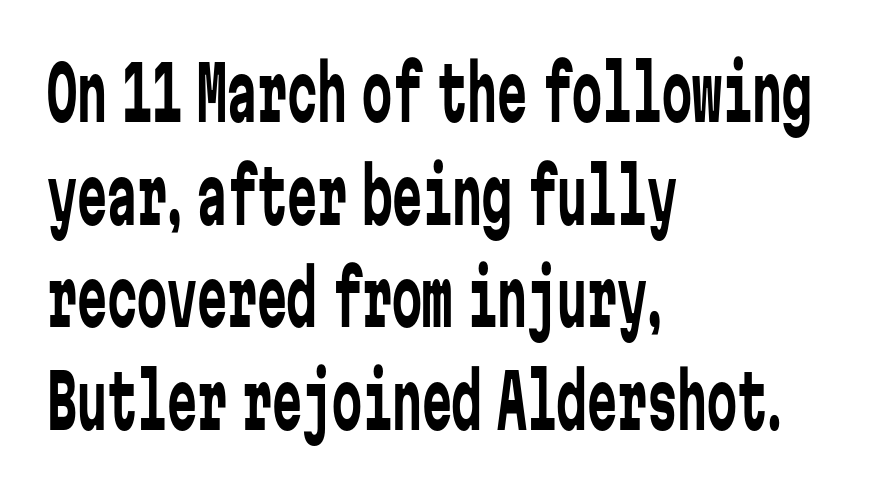
Q: Is the text bold? A: No.
Q: Is the text italic (slanted)? A: No, it is upright.
Q: Is the typeface a serif or a sans-serif typeface? A: Sans-serif.
Q: Is the text underlined? A: No.
Q: How is the paragraph aligned? A: Left-aligned.
Q: Is the spacing between letters normal or unusually wide? A: Normal.
Q: Is the spacing between lines tight, normal or loose? A: Normal.
Q: Width (condensed, normal, or wide)? A: Condensed.
Q: Stroke contrast? A: Low.
Q: x-height? A: Medium.
Q: Monospaced? A: Yes.
